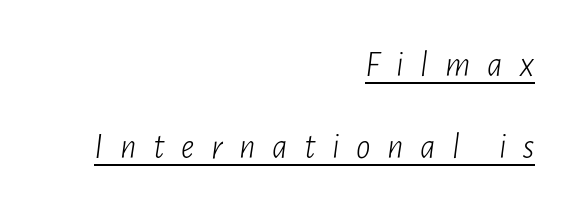
The image shows 36 px light, condensed type, italic (leaning right); set right-aligned, loose line spacing (2.28x), unusually wide letter spacing (+0.46 em), underlined; low stroke contrast and a medium x-height.
